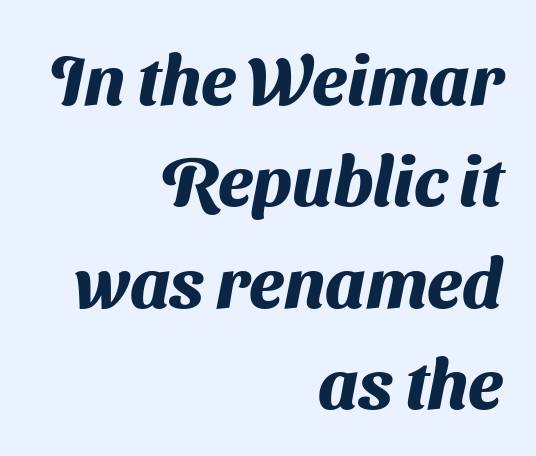
The image shows 70 px heavy sans-serif type; set right-aligned, normal line spacing (1.45x), normal letter spacing, not underlined; medium stroke contrast and a medium x-height.
